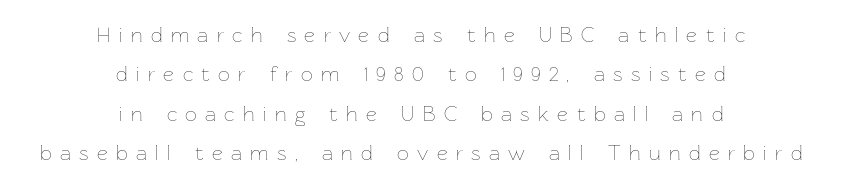
{"italic": "no", "bold": "no", "underline": "no", "align": "center", "line_spacing_ratio": 1.88, "letter_spacing": "wide", "letter_spacing_em": 0.4, "glyph_px": 21}
